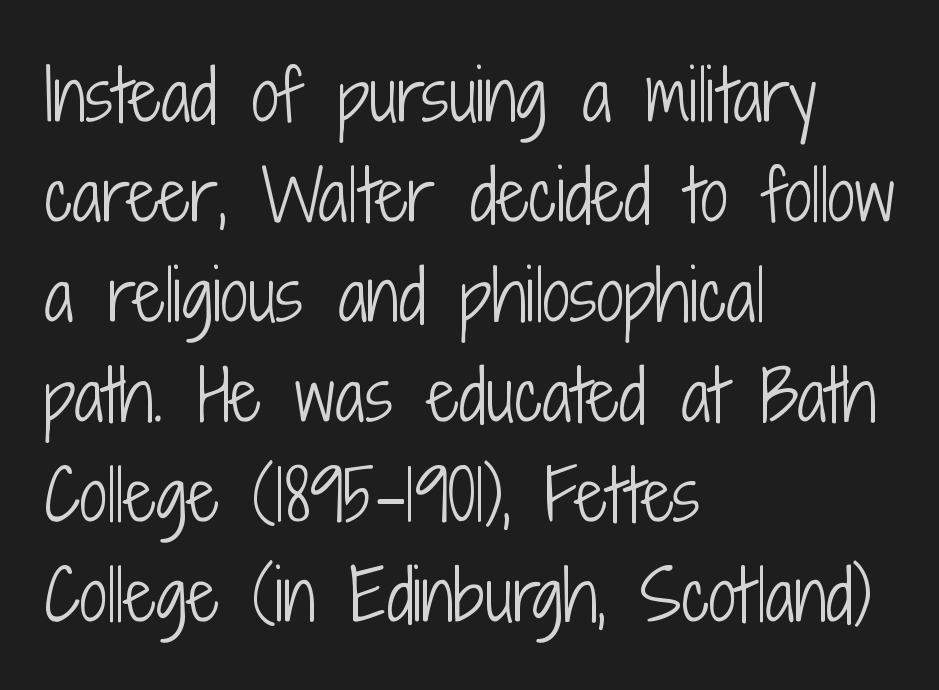
The image shows 69 px light, condensed sans-serif type, upright; set left-aligned, normal line spacing (1.45x), normal letter spacing, not underlined; low stroke contrast and a medium x-height.
